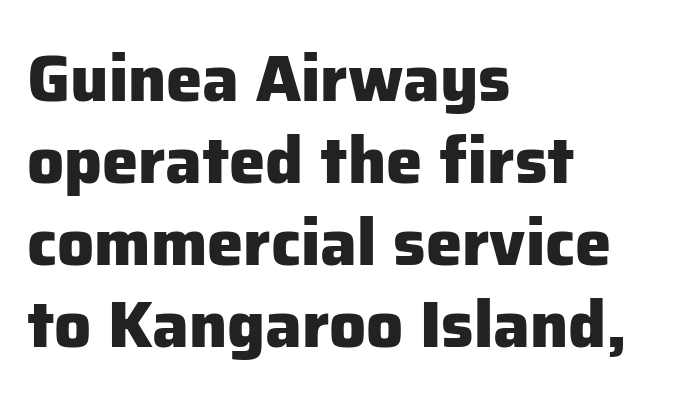
The image shows 65 px heavy sans-serif type, upright; set left-aligned, normal line spacing (1.26x), normal letter spacing, not underlined; low stroke contrast and a medium x-height.
